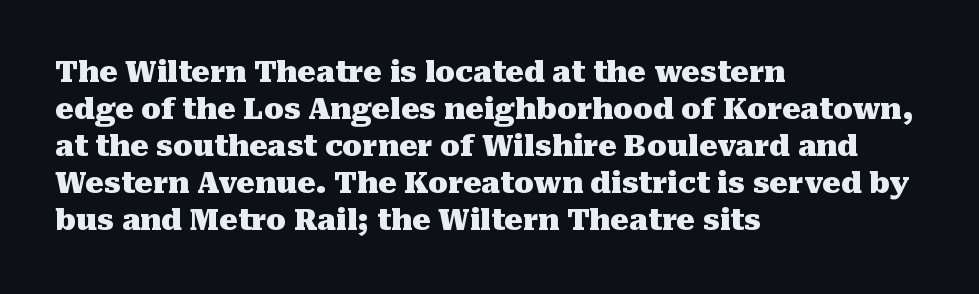
Q: Is the text bold? A: Yes.
Q: Is the text italic (slanted)? A: No, it is upright.
Q: Is the typeface a serif or a sans-serif typeface? A: Serif.
Q: Is the text underlined? A: No.
Q: How is the paragraph aligned? A: Left-aligned.
Q: Is the spacing between letters normal or unusually wide? A: Normal.
Q: Is the spacing between lines tight, normal or loose? A: Normal.
Q: Width (condensed, normal, or wide)? A: Normal.
Q: Stroke contrast? A: Medium.
Q: x-height? A: Medium.
Q: Monospaced? A: No.
